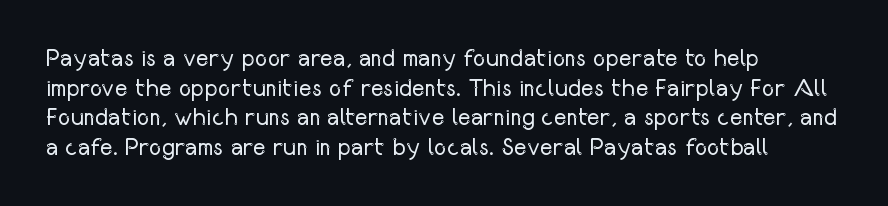
Words appear dense and cohesive because spacing is normal. Stem width sits at or under what a default text font uses. Honestly, there is no underline to notice here at all. The lettering stays uniformly vertical, giving the passage a roman look.
